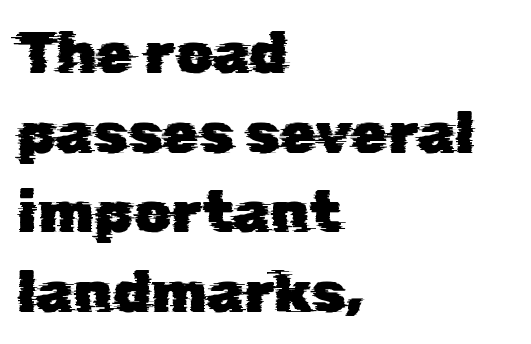
Varying glyph widths throughout — classic text-font behaviour. The designer left line spacing at the default. Caption: standard tracking, unaltered. The strip under each line holds only bare page. Which margin do the lines hug? The left one — the right edge is uneven.
